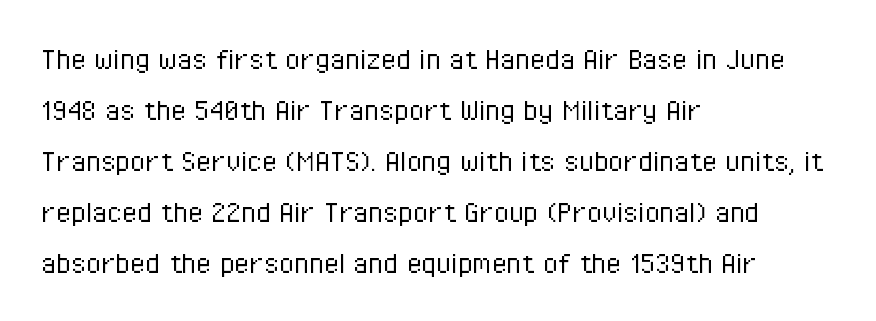
The image shows 34 px light, condensed sans-serif type, upright; set left-aligned, normal line spacing (1.5x), normal letter spacing, not underlined; low stroke contrast and a medium x-height.
